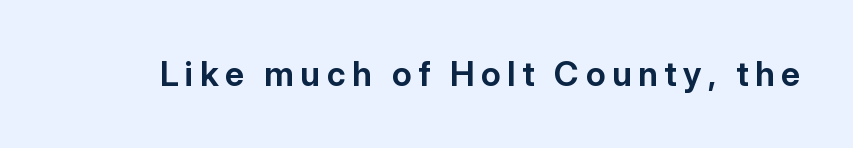
The font is running at its bold setting. This is the regular roman posture of the typeface. Is this a fixed-width face? No — the glyphs have proportional, varying widths. To sum up the face: it is a sans, with no serifs. Descenders hang freely into open space.
